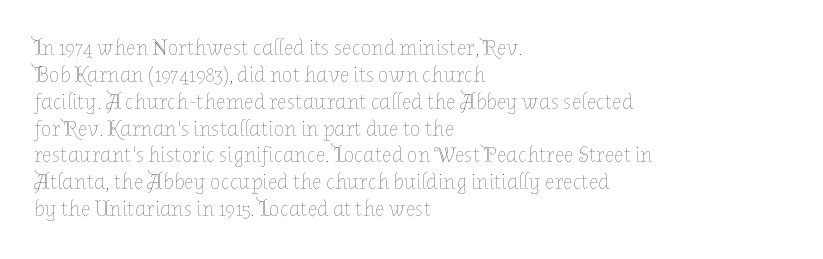
The image shows 22 px text type, upright; set left-aligned, line spacing 1.22x, normal letter spacing, not underlined.
